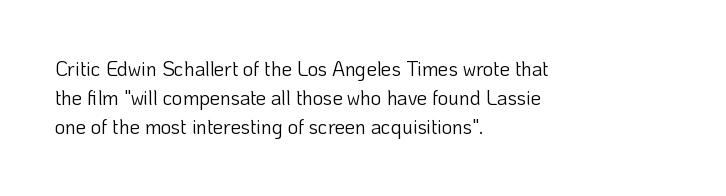
Q: Is the text bold? A: No.
Q: Is the text italic (slanted)? A: No, it is upright.
Q: Is the text underlined? A: No.
Q: How is the paragraph aligned? A: Left-aligned.
Q: Is the spacing between letters normal or unusually wide? A: Normal.
Q: Is the spacing between lines tight, normal or loose? A: Normal.
